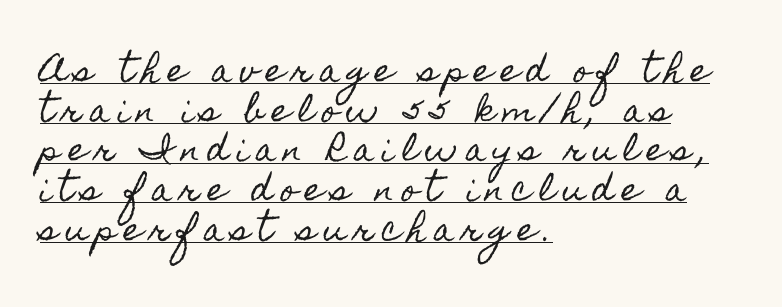
This rendering features underlined lettering. A typesetter would call this heavily tracked-out type. Horizontal alignment here is leftward, the default for most running prose. Compared with typical paragraphs, the rows here are spaced about the same. Think of a printed novel: that variable character pitch is what you see here.
